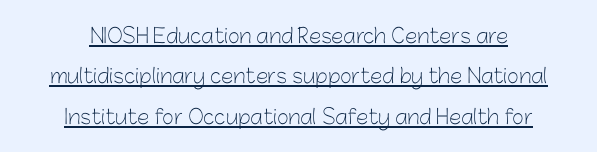
Q: Is the text bold? A: No.
Q: Is the text italic (slanted)? A: No, it is upright.
Q: Is the text underlined? A: Yes.
Q: How is the paragraph aligned? A: Centered.
Q: Is the spacing between letters normal or unusually wide? A: Normal.
Q: Is the spacing between lines tight, normal or loose? A: Loose.
